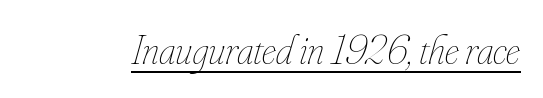
Unbolded letterforms with no extra heft. The line texture is even and compact thanks to regular tracking. Think of a printed novel: that variable character pitch is what you see here. Yep, that's italic — everything's leaning. Quick note: underline on.
